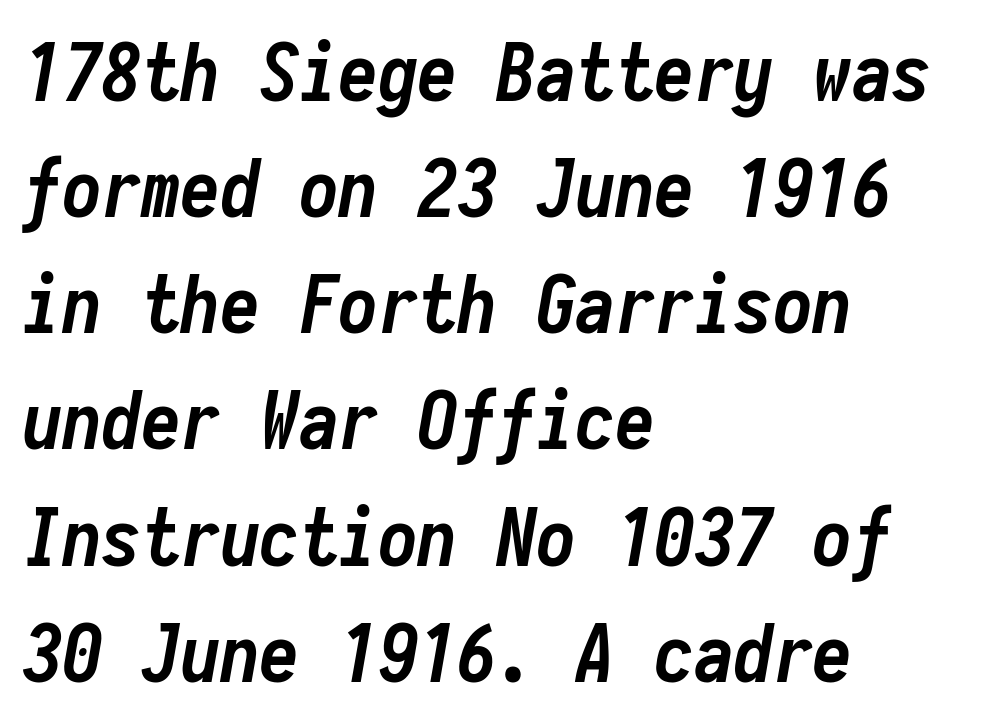
The lines sit at an ordinary, default distance from one another. Characters follow at the spacing the type designer built in. Think of a typewriter: that constant character pitch is what you see here. Horizontally, the lines are justified to the leading edge only.
